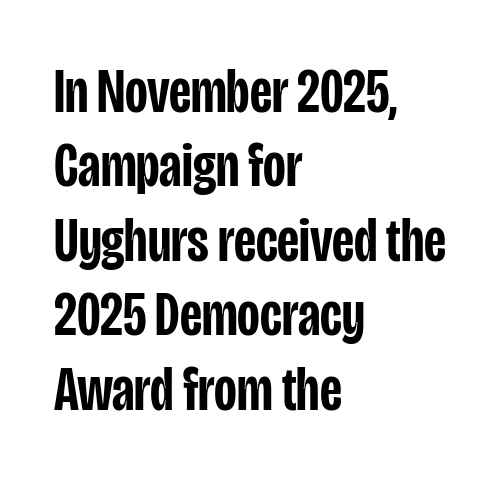
The image shows 62 px semibold, condensed sans-serif type, upright; set left-aligned, line spacing 1.2x, normal letter spacing, not underlined; low stroke contrast and a large x-height.
